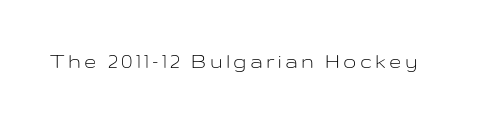
The specimen reads as upright at a glance. The face looks like a standard text weight, possibly lighter. Nobody drew a line under any word here.
